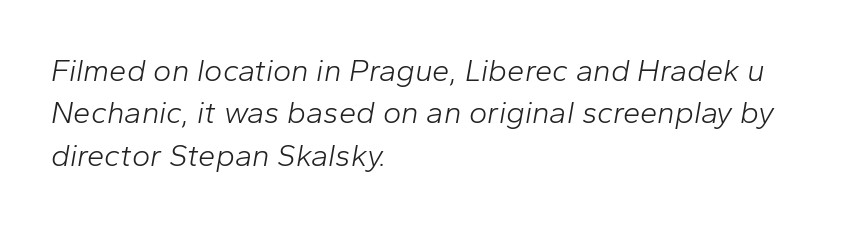
{"italic": "yes", "lean": "right", "slant_degrees": 10, "bold": "no", "weight": "light", "width": "normal", "stroke_contrast": "low", "x_height": "medium", "monospaced": "no", "underline": "no", "align": "left", "line_spacing": "normal", "line_spacing_ratio": 1.37, "letter_spacing": "normal", "letter_spacing_em": 0.0, "glyph_px": 31}
